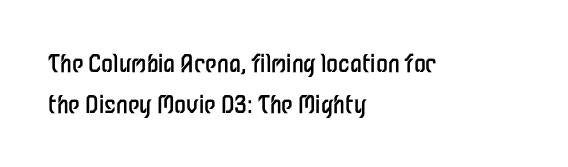
Q: Is the text bold? A: No.
Q: Is the text italic (slanted)? A: No, it is upright.
Q: Is the text underlined? A: No.
Q: How is the paragraph aligned? A: Left-aligned.
Q: Is the spacing between letters normal or unusually wide? A: Normal.
Q: Is the spacing between lines tight, normal or loose? A: Normal.
